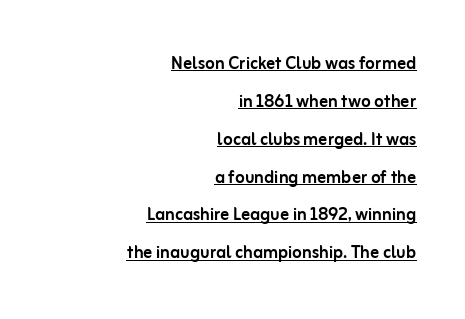
Horizontally, the lines are justified to the trailing edge only. Somebody hit Ctrl+U on this one — the words are underlined. Characters remain perfectly vertical along every line. Nobody touched the tracking dial on this one.
